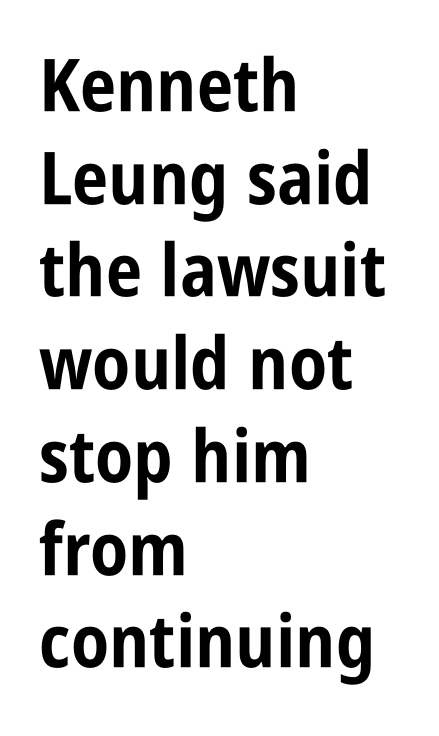
{"serif": "no", "italic": "no", "bold": "yes", "weight": "bold", "width": "condensed", "stroke_contrast": "low", "x_height": "large", "monospaced": "no", "underline": "no", "align": "left", "line_spacing": "normal", "line_spacing_ratio": 1.27, "letter_spacing": "normal", "letter_spacing_em": 0.0, "glyph_px": 73}
